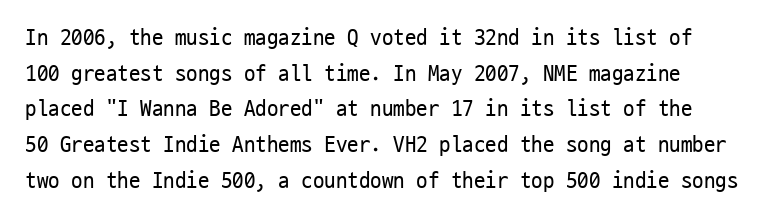
{"italic": "no", "bold": "no", "underline": "no", "line_spacing": "normal", "line_spacing_ratio": 1.55, "letter_spacing": "normal", "letter_spacing_em": 0.0, "glyph_px": 23}
